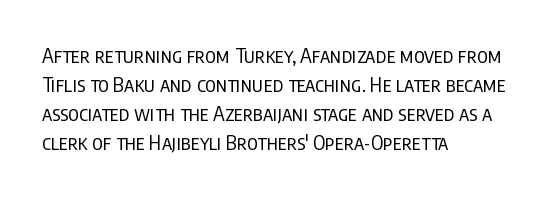
{"italic": "no", "bold": "no", "underline": "no", "align": "left", "line_spacing": "normal", "line_spacing_ratio": 1.45, "letter_spacing": "normal", "letter_spacing_em": 0.0, "glyph_px": 20}
